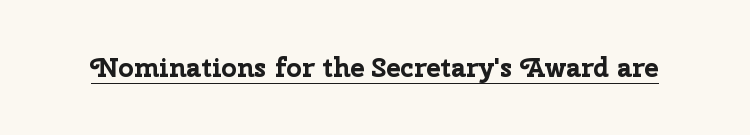
{"italic": "no", "bold": "yes", "underline": "yes", "letter_spacing": "normal", "letter_spacing_em": 0.0, "glyph_px": 27}
